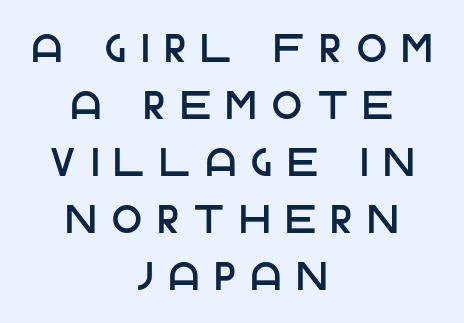
Q: Is the text italic (slanted)? A: No, it is upright.
Q: Is the typeface a serif or a sans-serif typeface? A: Sans-serif.
Q: Is the text underlined? A: No.
Q: How is the paragraph aligned? A: Centered.
Q: Is the spacing between letters normal or unusually wide? A: Unusually wide.
Q: Is the spacing between lines tight, normal or loose? A: Normal.
Q: Width (condensed, normal, or wide)? A: Normal.
Q: Stroke contrast? A: Low.
Q: x-height? A: Large.
Q: Monospaced? A: No.
